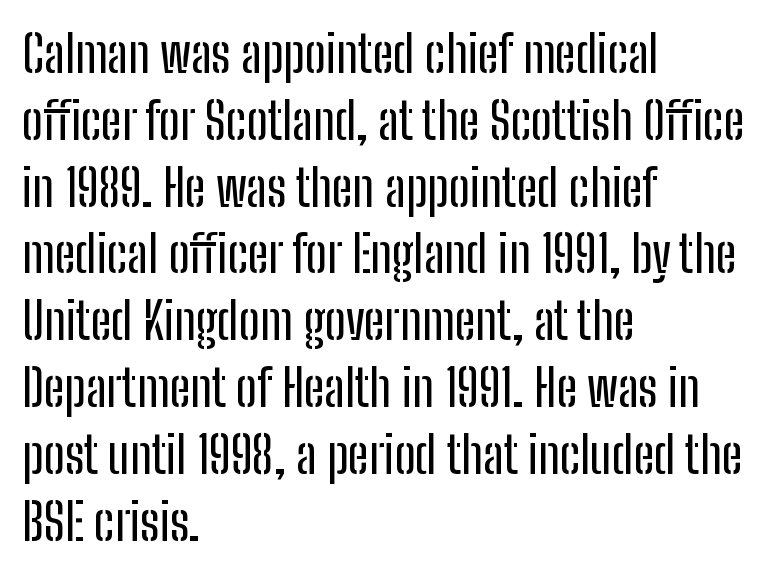
The image shows 51 px condensed sans-serif type, upright; set left-aligned, normal line spacing (1.31x), normal letter spacing, not underlined; low stroke contrast and a medium x-height.
